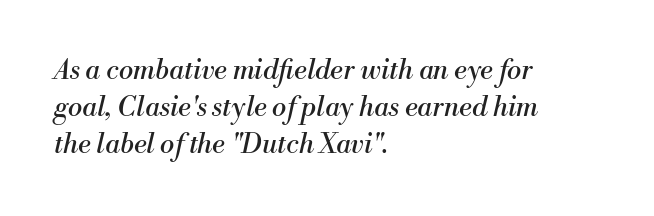
The image shows 27 px text type, italic (leaning right); set left-aligned, normal line spacing (1.37x), normal letter spacing, not underlined.
